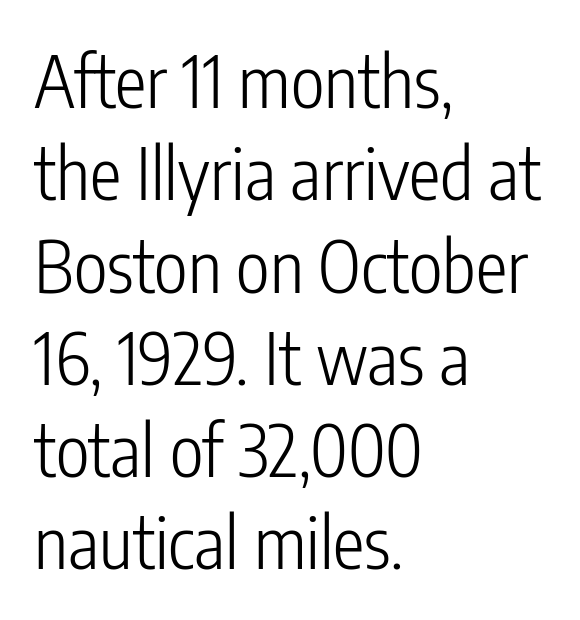
{"serif": "no", "italic": "no", "bold": "no", "weight": "light", "width": "condensed", "stroke_contrast": "low", "x_height": "medium", "monospaced": "no", "underline": "no", "align": "left", "line_spacing": "normal", "line_spacing_ratio": 1.3, "letter_spacing": "normal", "letter_spacing_em": 0.0, "glyph_px": 71}
